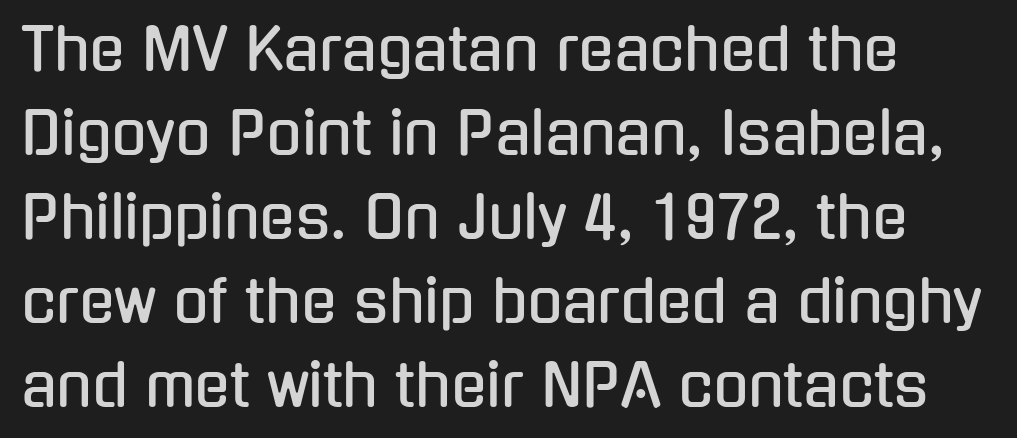
The lettering holds an erect, upright posture throughout. Are there feet on the stems? There aren't — it's a sans. Glyph-to-glyph distance matches everyday printed text. Varying glyph widths throughout — classic text-font behaviour. Each row of text sits above clean, open space.
